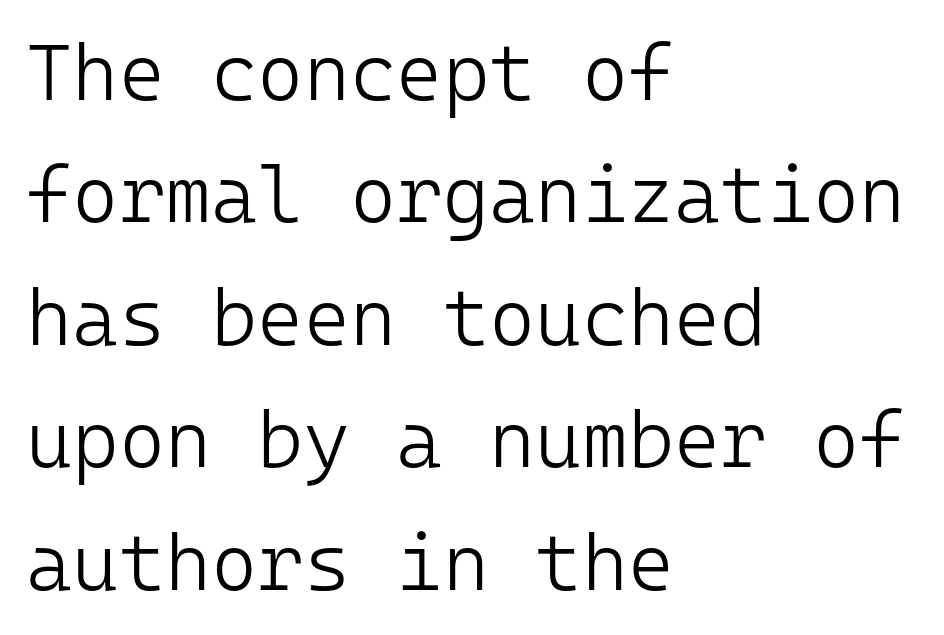
{"serif": "no", "italic": "no", "bold": "no", "weight": "light", "width": "normal", "stroke_contrast": "low", "x_height": "medium", "monospaced": "yes", "underline": "no", "align": "left", "line_spacing": "normal", "line_spacing_ratio": 1.55, "letter_spacing": "normal", "letter_spacing_em": 0.0, "glyph_px": 79}
